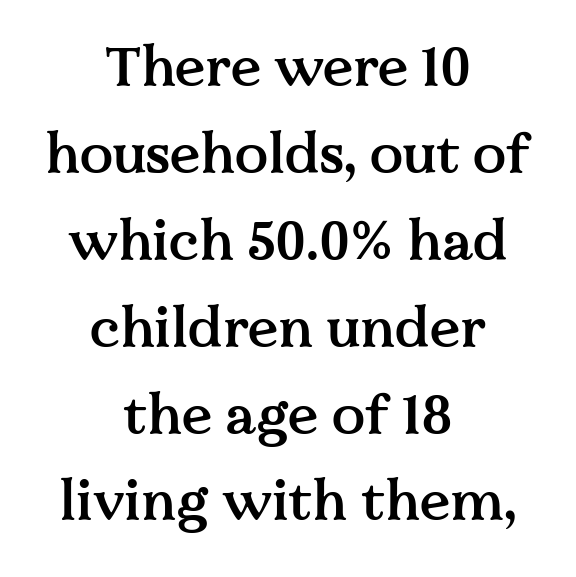
Spacing verdict: proportional, widths tailored to each character. This is the in-between weight designers call semibold or demi. Do the letters lean? They stand straight. The string is rendered with underlining switched off. Typeset on center — no edge is straight.
